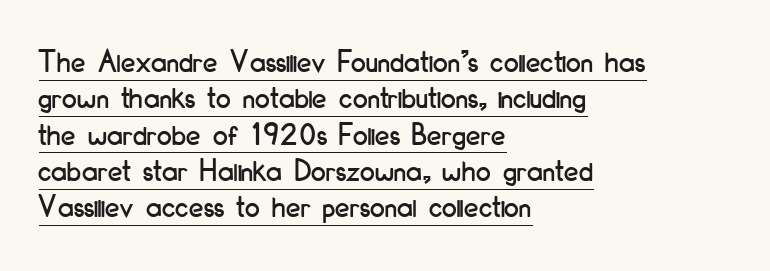
Tracking here is standard; glyphs follow each other at the usual distance. The passage shown is typeset with a sans-serif family. Varying glyph widths throughout — classic text-font behaviour. A continuous stroke trails under the words, as in a hyperlink. Unlike italic type, these characters show no tilt at all. Summary of vertical rhythm: compact, with narrow interline spacing.
